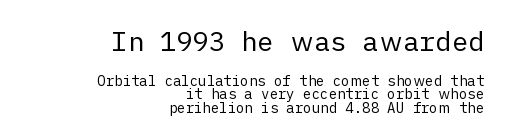
Q: Is the text bold? A: No.
Q: Is the text italic (slanted)? A: No, it is upright.
Q: Is the text underlined? A: No.
Q: How is the paragraph aligned? A: Right-aligned.
Q: Is the spacing between letters normal or unusually wide? A: Normal.
Q: Is the spacing between lines tight, normal or loose? A: Tight.
Q: Which block of text is set in a larger size, the first (top) or the second (bottom)? A: The first (top) one.
